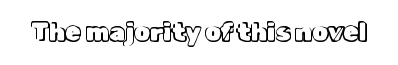
If you drew a line through each stem, it would be perfectly vertical. Characters follow at the spacing the type designer built in. The words here are not underlined.
